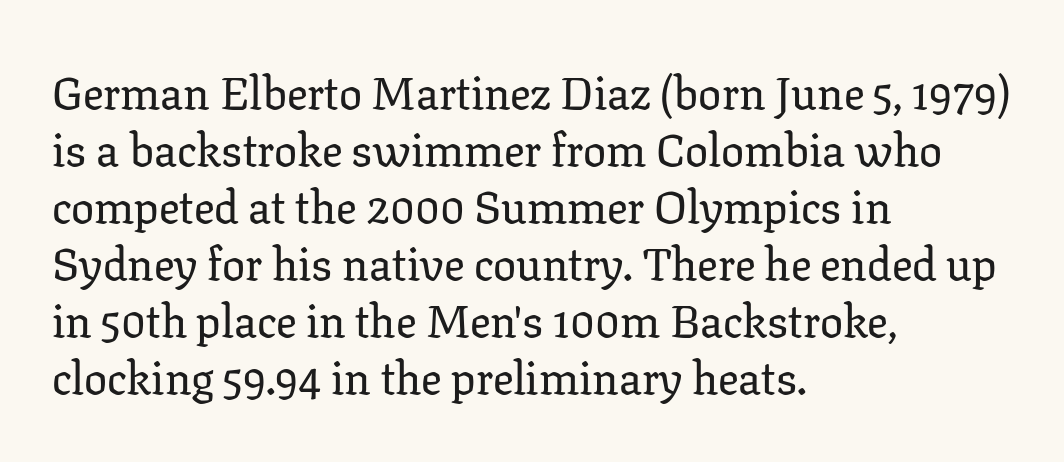
{"serif": "yes", "italic": "no", "width": "normal", "stroke_contrast": "low", "x_height": "medium", "monospaced": "no", "underline": "no", "align": "left", "line_spacing_ratio": 1.24, "letter_spacing": "normal", "letter_spacing_em": 0.0, "glyph_px": 46}
